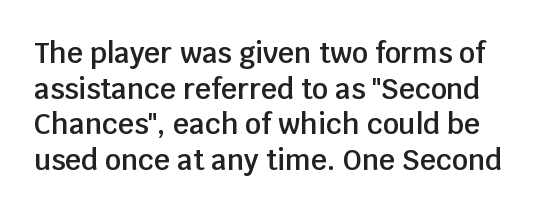
The image shows 28 px semibold sans-serif type, upright; set normal line spacing (1.27x), normal letter spacing, not underlined; low stroke contrast and a large x-height.
